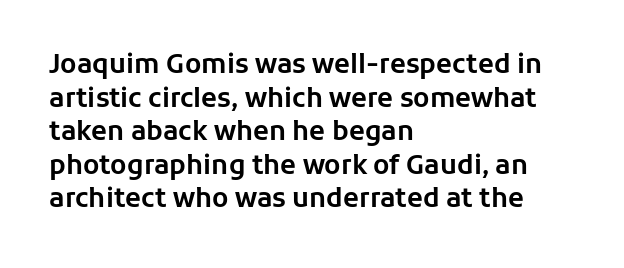
The image shows 26 px text type, upright; set left-aligned, normal line spacing (1.29x), normal letter spacing, not underlined.
